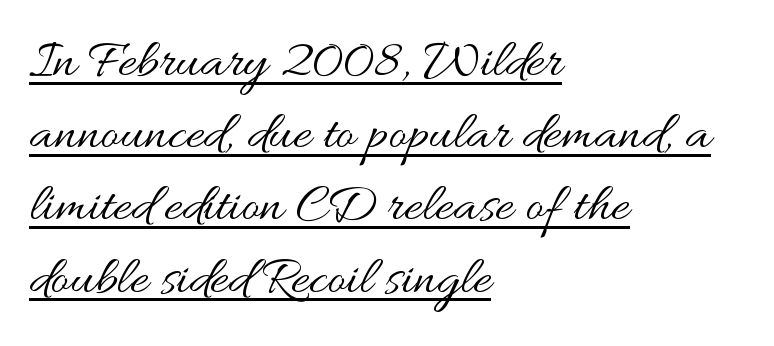
The image shows 56 px regular-weight, wide type; set left-aligned, normal line spacing (1.29x), normal letter spacing, underlined; medium stroke contrast and a small x-height.
